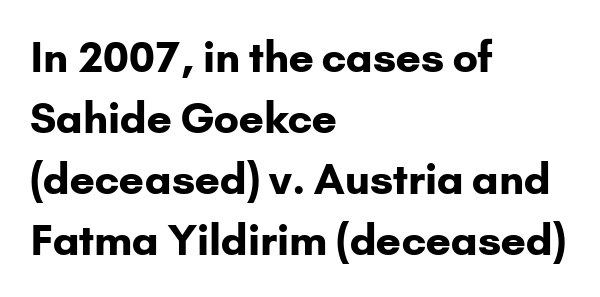
Q: Is the text bold? A: Yes.
Q: Is the text italic (slanted)? A: No, it is upright.
Q: Is the typeface a serif or a sans-serif typeface? A: Sans-serif.
Q: Is the text underlined? A: No.
Q: How is the paragraph aligned? A: Left-aligned.
Q: Is the spacing between letters normal or unusually wide? A: Normal.
Q: Is the spacing between lines tight, normal or loose? A: Normal.
Q: Width (condensed, normal, or wide)? A: Normal.
Q: Stroke contrast? A: Low.
Q: x-height? A: Small.
Q: Monospaced? A: No.
